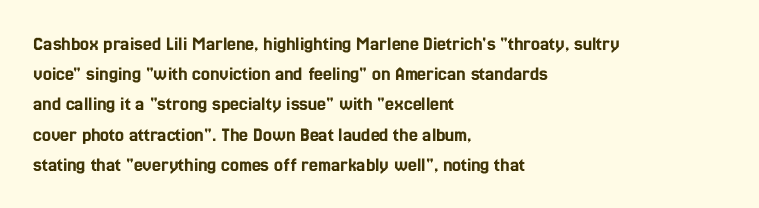
Words float on clear page, feet unadorned. Quick note: not italic, upright. Is there much room between lines? A standard amount, neither cramped nor airy. This sample is left-justified, so line endings fall wherever the words run out. Between one letter and the next there's only the usual sliver of space.
